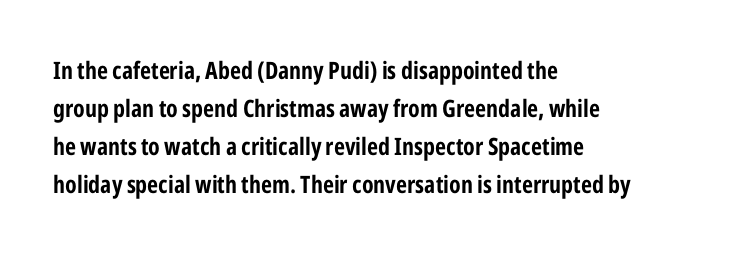
{"italic": "no", "bold": "yes", "underline": "no", "align": "left", "line_spacing": "normal", "line_spacing_ratio": 1.58, "letter_spacing": "normal", "letter_spacing_em": 0.0, "glyph_px": 24}
